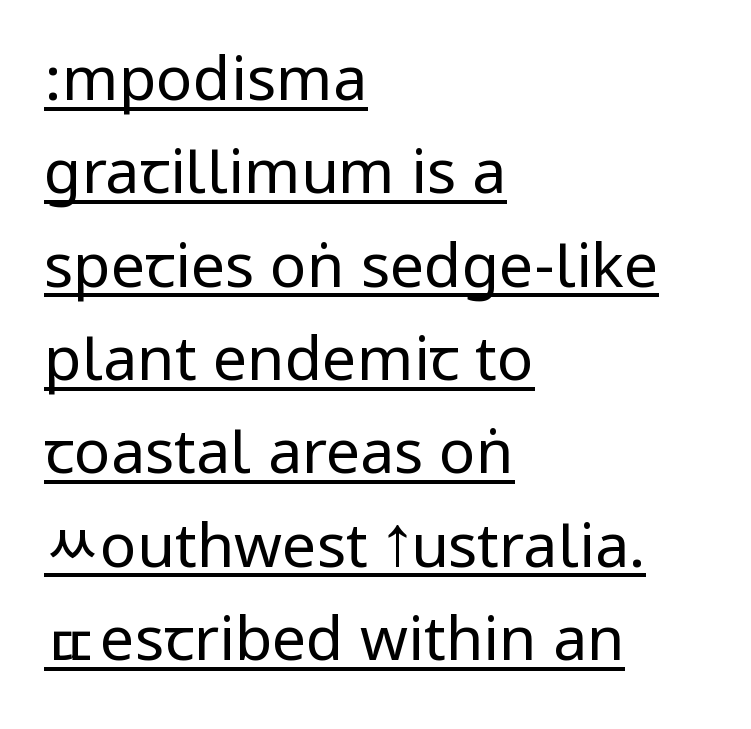
{"serif": "no", "italic": "no", "bold": "no", "weight": "regular", "width": "condensed", "stroke_contrast": "low", "underline": "yes", "align": "left", "line_spacing": "normal", "line_spacing_ratio": 1.53, "letter_spacing": "normal", "letter_spacing_em": 0.0, "glyph_px": 61}
